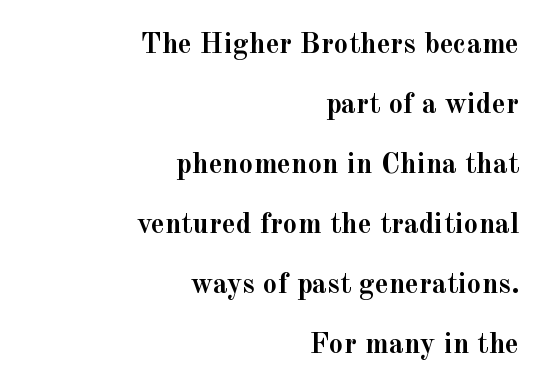
Casual observation: everything's shoved over to the right. What's the leading like? Stretched, with rows far apart. Do the letters lean? They stand straight. Characters follow at the spacing the type designer built in. Honestly, there is no underline to notice here at all.
